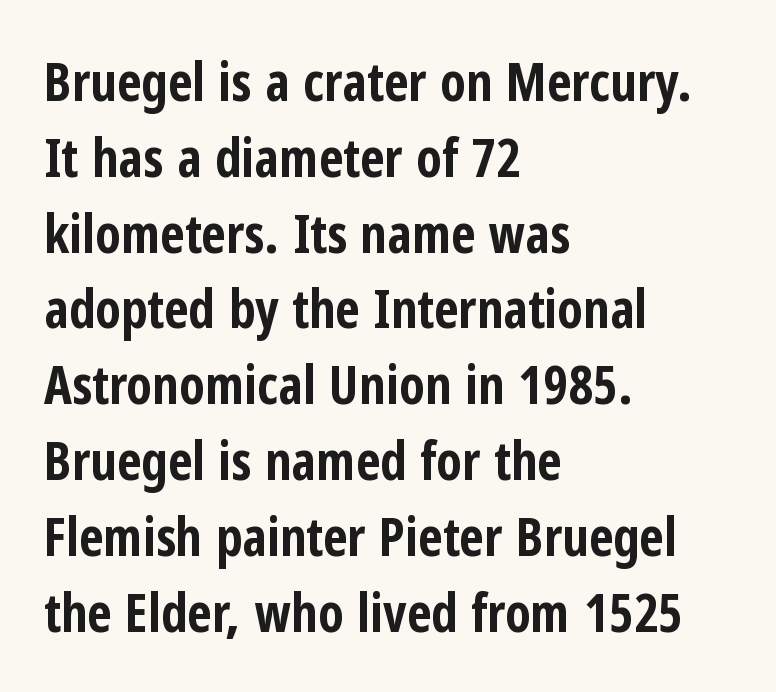
{"serif": "no", "italic": "no", "bold": "yes", "weight": "bold", "width": "condensed", "stroke_contrast": "low", "x_height": "medium", "monospaced": "no", "underline": "no", "align": "left", "line_spacing": "normal", "line_spacing_ratio": 1.43, "letter_spacing": "normal", "letter_spacing_em": 0.0, "glyph_px": 53}
